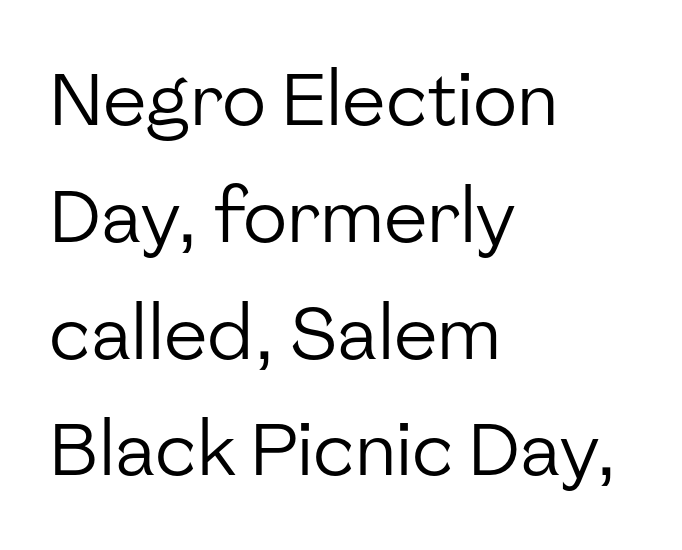
The image shows 73 px regular-weight sans-serif type, upright; set left-aligned, normal line spacing (1.6x), normal letter spacing, not underlined; low stroke contrast and a medium x-height.
